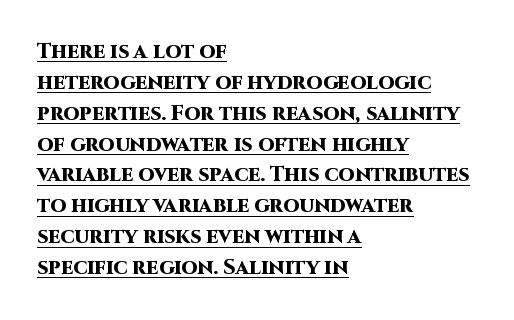
The image shows 21 px bold type, upright; set left-aligned, normal line spacing (1.47x), normal letter spacing, underlined.
